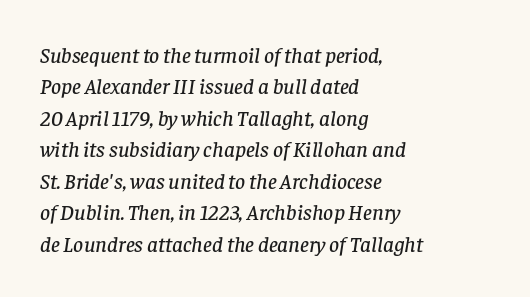
{"italic": "yes", "lean": "right", "slant_degrees": 8, "underline": "no", "align": "left", "line_spacing": "normal", "line_spacing_ratio": 1.43, "letter_spacing": "normal", "letter_spacing_em": 0.0, "glyph_px": 22}
